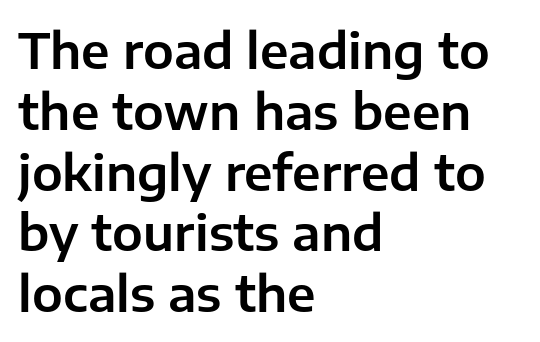
Q: Is the text italic (slanted)? A: No, it is upright.
Q: Is the typeface a serif or a sans-serif typeface? A: Sans-serif.
Q: Is the text underlined? A: No.
Q: How is the paragraph aligned? A: Left-aligned.
Q: Is the spacing between letters normal or unusually wide? A: Normal.
Q: Width (condensed, normal, or wide)? A: Normal.
Q: Stroke contrast? A: Low.
Q: x-height? A: Medium.
Q: Monospaced? A: No.
